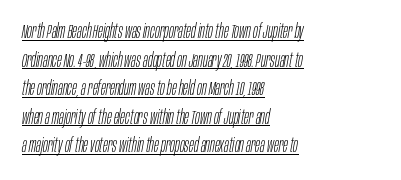
Regular leading. The type is set solid horizontally, with unmodified tracking. Does a line run under the words? Yes, clearly. Rendered with sloped, italic letterforms. Alignment: flush left. Summary of weight: not heavy and not bold.
